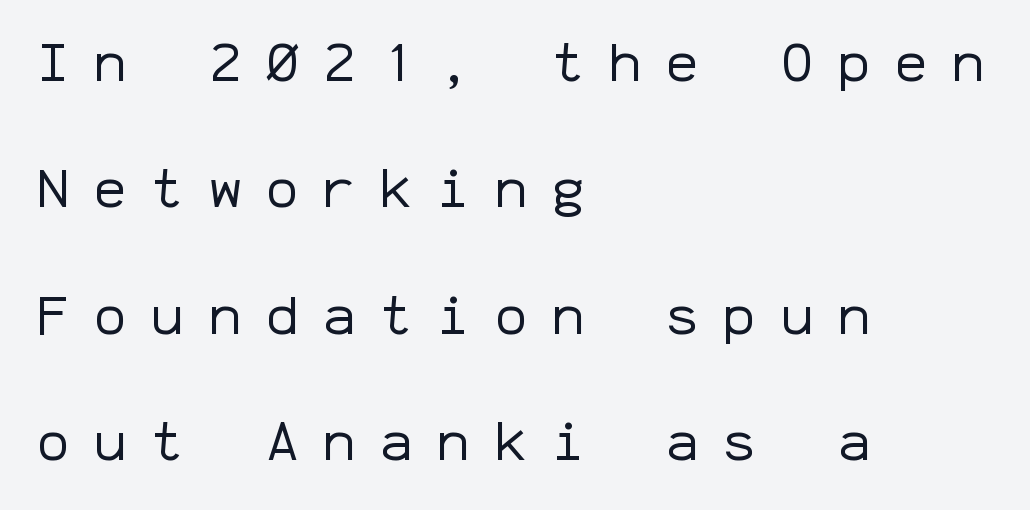
The image shows 55 px regular-weight sans-serif type, upright, monospaced; set left-aligned, loose line spacing (2.3x), unusually wide letter spacing (+0.44 em), not underlined; low stroke contrast and a medium x-height.
